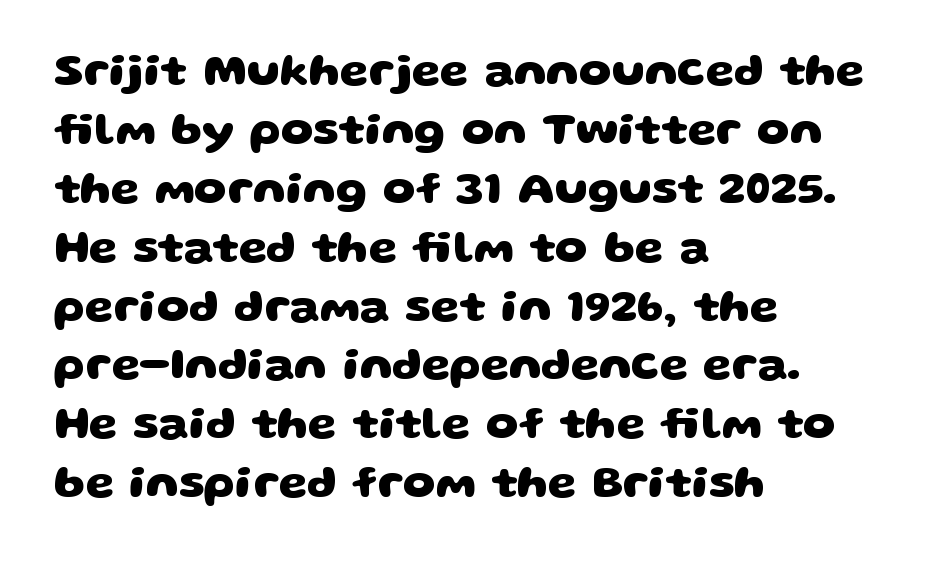
Q: Is the text bold? A: Yes.
Q: Is the typeface a serif or a sans-serif typeface? A: Sans-serif.
Q: Is the text underlined? A: No.
Q: How is the paragraph aligned? A: Left-aligned.
Q: Is the spacing between letters normal or unusually wide? A: Normal.
Q: Is the spacing between lines tight, normal or loose? A: Normal.
Q: Width (condensed, normal, or wide)? A: Wide.
Q: Stroke contrast? A: Low.
Q: x-height? A: Large.
Q: Monospaced? A: No.
